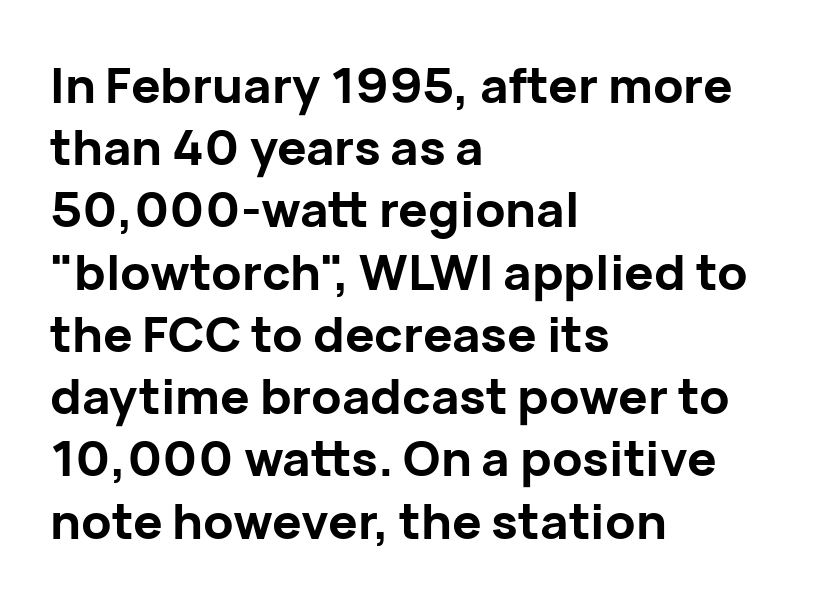
The image shows 49 px bold sans-serif type, upright; set left-aligned, normal line spacing (1.27x), normal letter spacing, not underlined; low stroke contrast and a medium x-height.
